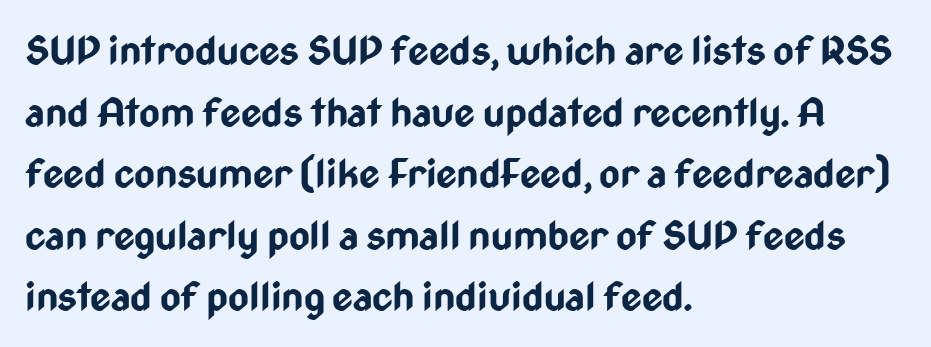
Varying glyph widths throughout — classic text-font behaviour. The letters carry no serifs — their stems end cleanly without finishing strokes. The baseline area is clear. The lettering holds an erect, upright posture throughout. Thick stems and heavy bowls — unmistakably bold.
